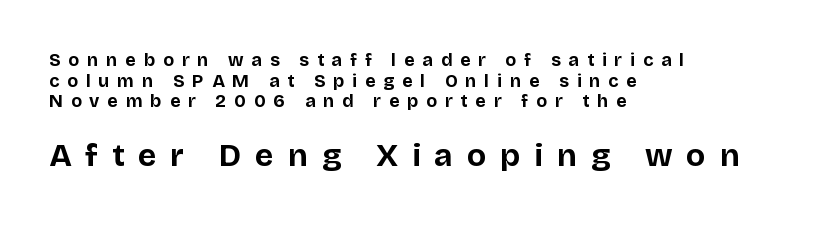
Q: Is the text bold? A: Yes.
Q: Is the text italic (slanted)? A: No, it is upright.
Q: Is the typeface a serif or a sans-serif typeface? A: Sans-serif.
Q: Is the text underlined? A: No.
Q: How is the paragraph aligned? A: Left-aligned.
Q: Is the spacing between letters normal or unusually wide? A: Unusually wide.
Q: Is the spacing between lines tight, normal or loose? A: Tight.
Q: Which block of text is set in a larger size, the first (top) or the second (bottom)? A: The second (bottom) one.
Q: Width (condensed, normal, or wide)? A: Normal.
Q: Stroke contrast? A: Low.
Q: x-height? A: Large.
Q: Monospaced? A: No.
